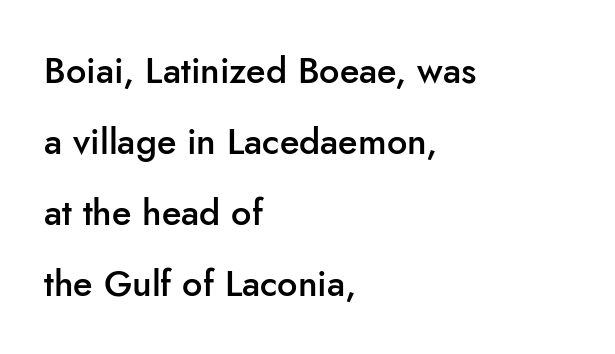
Rendered with straight, roman letterforms. These lines carry some extra weight — a demibold, not a full bold. Whoever set this chose breathing room over compactness in the vertical rhythm. You can tell from the bare stems that sans-serif type was used. Only glyphs here, with clear space below each row. These lines stack with their left ends in a neat column.
